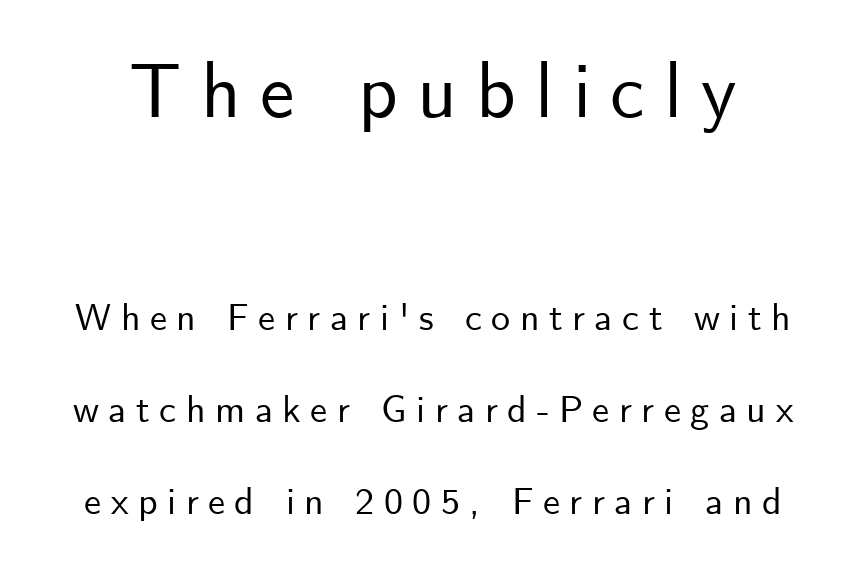
The rendering shrinks the type as you move from the upper chunk to the lower. Line spacing here is loose. This sample uses a sans-serif face. Descenders are the only things crossing below the line. This is roman type, the default non-slanted kind.
